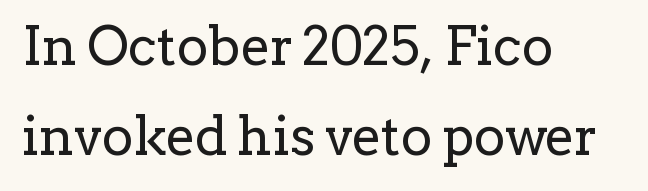
The image shows 53 px regular-weight serif type, upright; set left-aligned, normal line spacing (1.69x), normal letter spacing, not underlined; low stroke contrast and a medium x-height.
